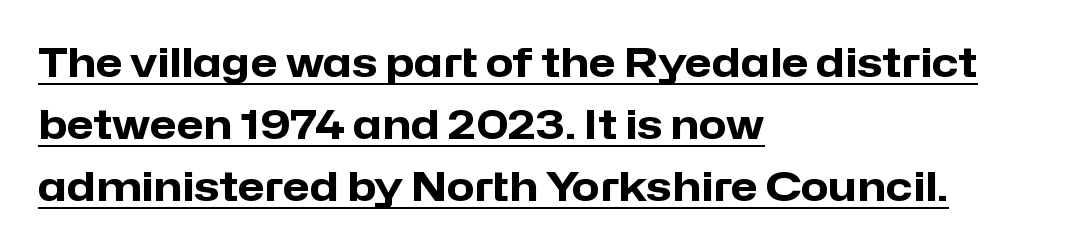
The tracking reads as untouched default to a designer's eye. The rendered words wear a rule along their underside. Looks like regular typesetting: each glyph gets only the width it needs. One glance says typical: line gaps are just what's usual. What kind of face is this? One without serifs — a sans. Does the weight exceed regular? Yes, all the way to bold.
